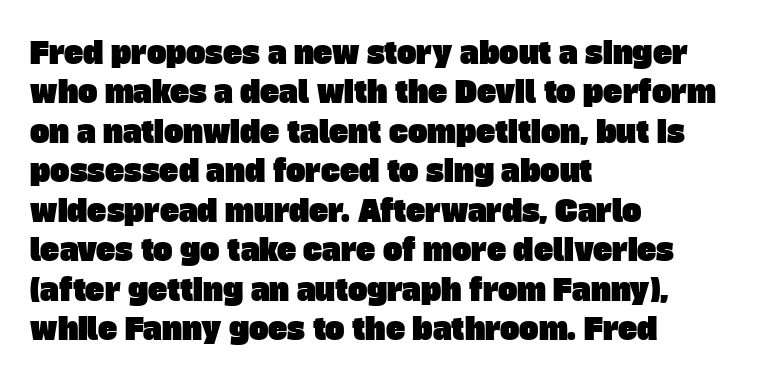
Q: Is the typeface a serif or a sans-serif typeface? A: Sans-serif.
Q: Is the text underlined? A: No.
Q: How is the paragraph aligned? A: Left-aligned.
Q: Is the spacing between letters normal or unusually wide? A: Normal.
Q: Is the spacing between lines tight, normal or loose? A: Normal.
Q: Width (condensed, normal, or wide)? A: Normal.
Q: Stroke contrast? A: Low.
Q: x-height? A: Large.
Q: Monospaced? A: No.
